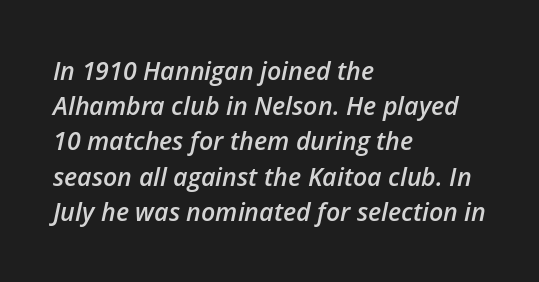
{"italic": "yes", "lean": "right", "slant_degrees": 12, "bold": "semi", "underline": "no", "align": "left", "line_spacing": "normal", "line_spacing_ratio": 1.41, "letter_spacing": "normal", "letter_spacing_em": 0.0, "glyph_px": 25}
